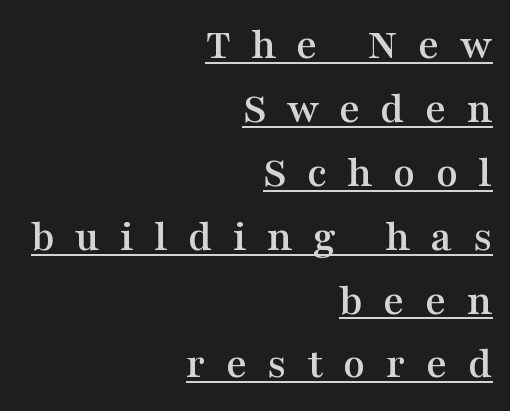
Here the designer chose a conventional face with non-uniform glyph widths. The space between consecutive lines is moderate. This sample carries an underscore along the baseline area. The paragraph shown leans on its right margin.
